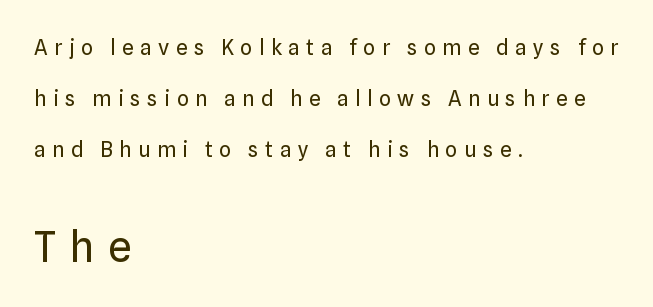
Think of a printed novel: that variable character pitch is what you see here. Does the copy run flush right? No — it runs flush left. Each row of text sits above clean, open space. The font is comparable to plain body text, perhaps lighter. Observe the wide spacing: letters keep a clear distance from each other.
